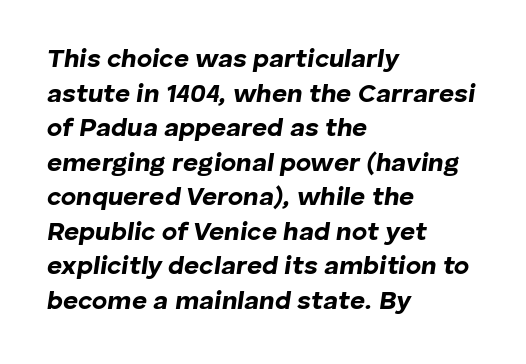
The image shows 26 px bold type, italic (leaning right); set left-aligned, normal line spacing (1.33x), normal letter spacing, not underlined.
